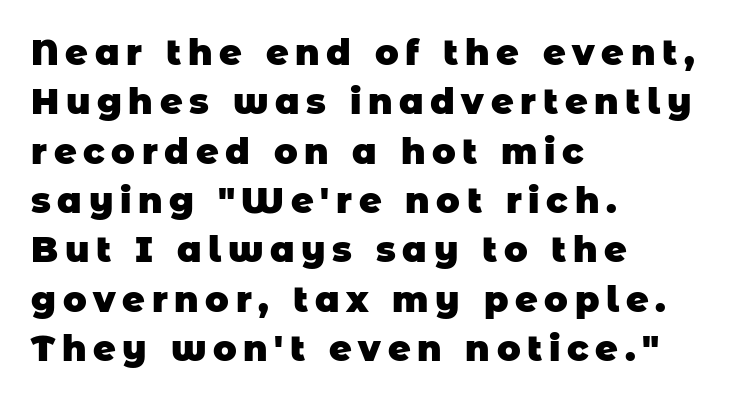
The image shows 35 px heavy sans-serif type; set left-aligned, normal line spacing (1.41x), not underlined; low stroke contrast and a large x-height.
